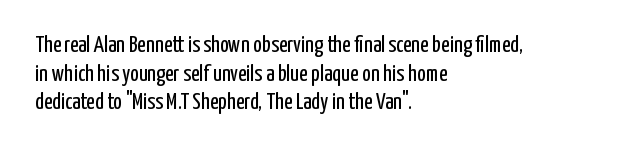
Q: Is the text bold? A: No.
Q: Is the text italic (slanted)? A: No, it is upright.
Q: Is the text underlined? A: No.
Q: How is the paragraph aligned? A: Left-aligned.
Q: Is the spacing between letters normal or unusually wide? A: Normal.
